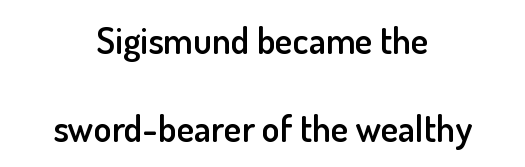
Q: Is the text bold? A: Semi-bold.
Q: Is the text italic (slanted)? A: No, it is upright.
Q: Is the typeface a serif or a sans-serif typeface? A: Sans-serif.
Q: Is the text underlined? A: No.
Q: How is the paragraph aligned? A: Centered.
Q: Is the spacing between letters normal or unusually wide? A: Normal.
Q: Is the spacing between lines tight, normal or loose? A: Loose.
Q: Width (condensed, normal, or wide)? A: Normal.
Q: Stroke contrast? A: Low.
Q: x-height? A: Small.
Q: Monospaced? A: No.
